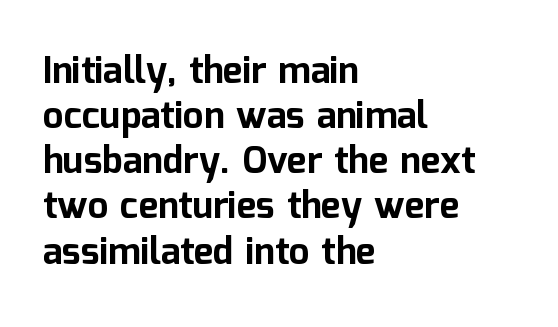
The image shows 37 px bold sans-serif type, upright; set left-aligned, line spacing 1.22x, normal letter spacing, not underlined; low stroke contrast and a medium x-height.
